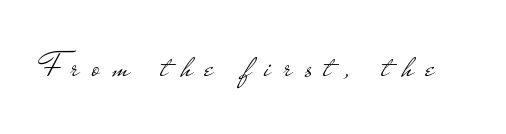
Q: Is the text bold? A: No.
Q: Is the text italic (slanted)? A: Yes.
Q: Is the typeface a serif or a sans-serif typeface? A: Sans-serif.
Q: Is the text underlined? A: No.
Q: Is the spacing between letters normal or unusually wide? A: Unusually wide.
Q: Width (condensed, normal, or wide)? A: Wide.
Q: Stroke contrast? A: Low.
Q: x-height? A: Small.
Q: Monospaced? A: No.
